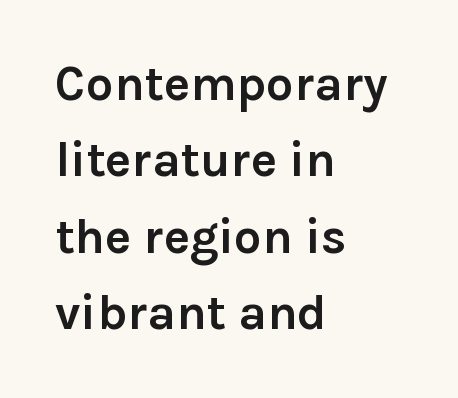
Summary of weight: heavy, a full bold. Does extra space separate the letters? No, they use regular spacing. Only glyphs here, with clear space below each row. The compositor pushed each line to the left boundary. Interline gaps are of average width in this sample.
